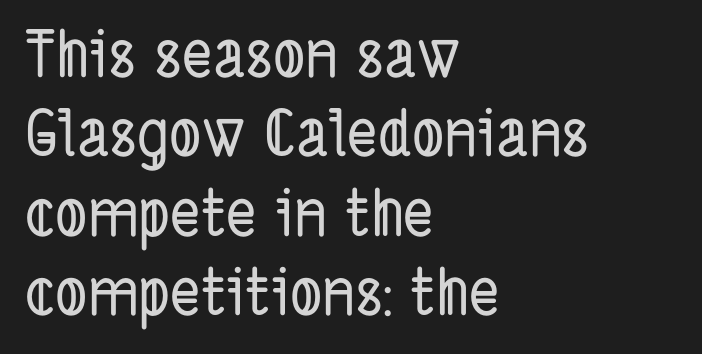
Descenders are the only things crossing below the line. Line beginnings align vertically; line endings do not. Nobody touched the tracking dial on this one. Grotesque or geometric, the face here clearly has no serifs. The passage shown is typed in a proportional face where columns would drift.
